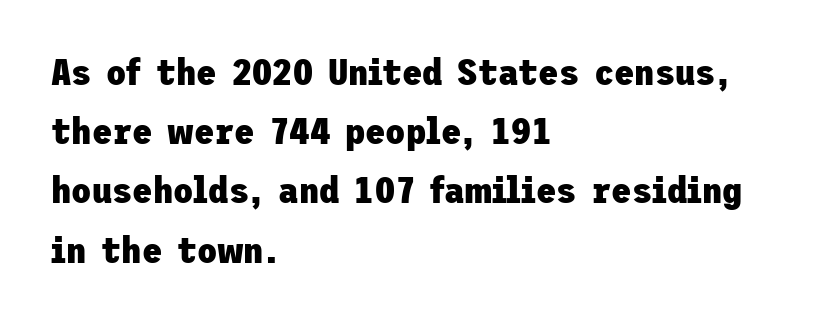
Q: Is the text bold? A: Yes.
Q: Is the text italic (slanted)? A: No, it is upright.
Q: Is the typeface a serif or a sans-serif typeface? A: Sans-serif.
Q: Is the text underlined? A: No.
Q: How is the paragraph aligned? A: Left-aligned.
Q: Is the spacing between letters normal or unusually wide? A: Normal.
Q: Is the spacing between lines tight, normal or loose? A: Normal.
Q: Width (condensed, normal, or wide)? A: Normal.
Q: Stroke contrast? A: Low.
Q: x-height? A: Medium.
